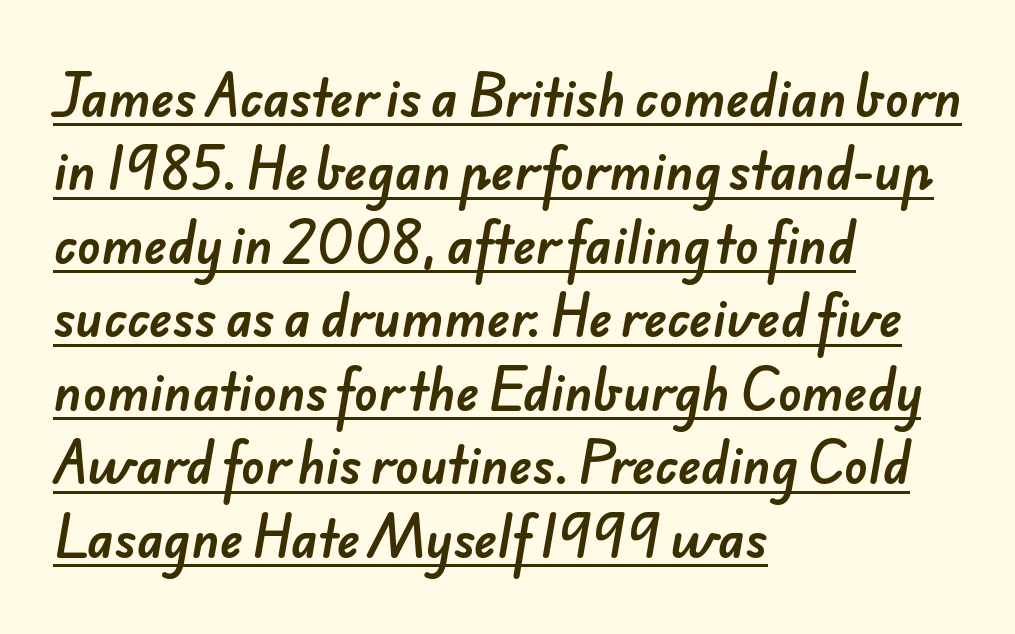
Q: Is the typeface a serif or a sans-serif typeface? A: Sans-serif.
Q: Is the text underlined? A: Yes.
Q: How is the paragraph aligned? A: Left-aligned.
Q: Is the spacing between letters normal or unusually wide? A: Normal.
Q: Is the spacing between lines tight, normal or loose? A: Normal.
Q: Width (condensed, normal, or wide)? A: Normal.
Q: Stroke contrast? A: Low.
Q: x-height? A: Small.
Q: Monospaced? A: No.
